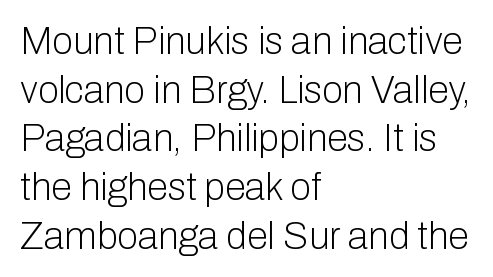
{"serif": "no", "italic": "no", "bold": "no", "weight": "light", "width": "normal", "stroke_contrast": "low", "x_height": "medium", "monospaced": "no", "underline": "no", "align": "left", "line_spacing": "normal", "line_spacing_ratio": 1.28, "letter_spacing": "normal", "letter_spacing_em": 0.0, "glyph_px": 38}
